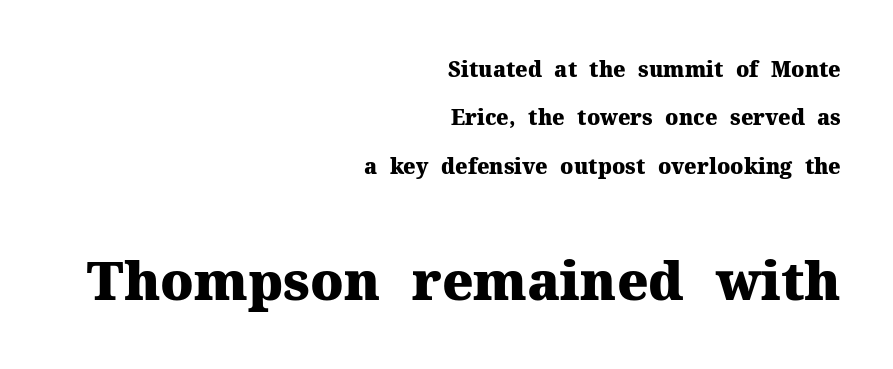
Has an underline been added? It has not. The lettering holds an erect, upright posture throughout. Does extra space separate the letters? No, they use regular spacing. This layout puts the modest block above and the oversized block below. The line-height multiplier appears high, well above default.
